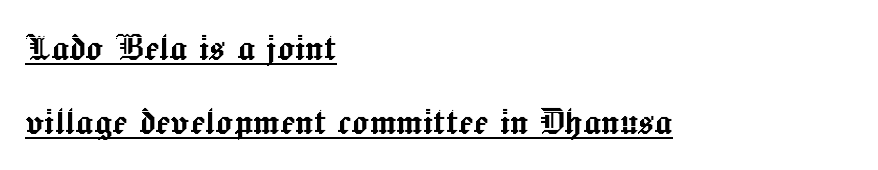
{"italic": "no", "width": "normal", "x_height": "medium", "monospaced": "no", "underline": "yes", "align": "left", "line_spacing": "normal", "line_spacing_ratio": 1.69, "letter_spacing": "normal", "letter_spacing_em": 0.0, "glyph_px": 44}
